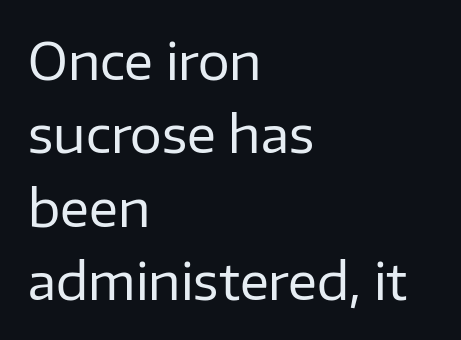
Q: Is the text bold? A: No.
Q: Is the text italic (slanted)? A: No, it is upright.
Q: Is the typeface a serif or a sans-serif typeface? A: Sans-serif.
Q: Is the text underlined? A: No.
Q: How is the paragraph aligned? A: Left-aligned.
Q: Is the spacing between letters normal or unusually wide? A: Normal.
Q: Is the spacing between lines tight, normal or loose? A: Normal.
Q: Width (condensed, normal, or wide)? A: Normal.
Q: Stroke contrast? A: Low.
Q: x-height? A: Medium.
Q: Monospaced? A: No.
